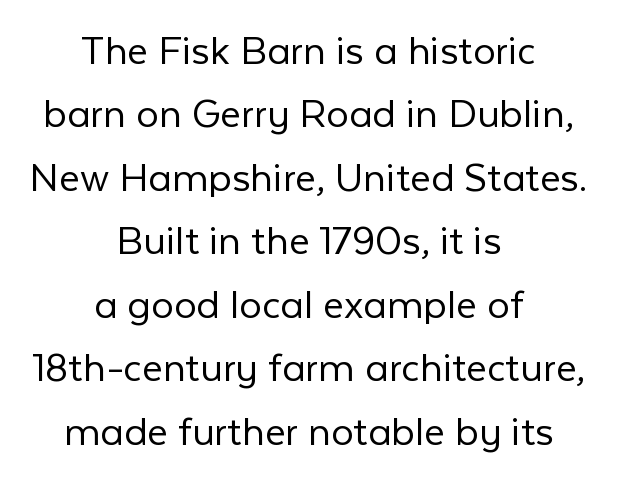
{"serif": "no", "italic": "no", "bold": "no", "weight": "light", "width": "normal", "stroke_contrast": "low", "x_height": "medium", "monospaced": "no", "underline": "no", "align": "center", "line_spacing": "normal", "line_spacing_ratio": 1.41, "letter_spacing": "normal", "letter_spacing_em": 0.0, "glyph_px": 45}
